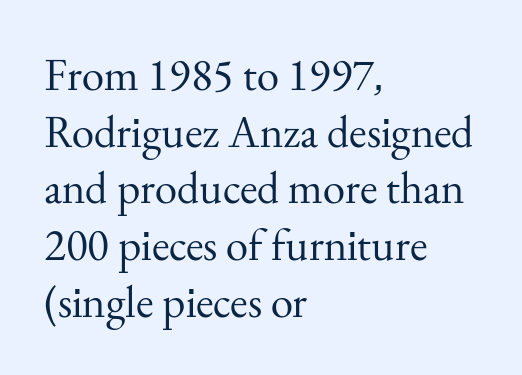
The letterforms sit at book weight or below. This rendering features lettering with no underline. Are there feet on the stems? There are — it's a serif. The gaps between neighbouring characters are ordinary and unremarkable. Caption: multi-line text, flush left, ragged right. These lines are rendered in a variable-pitch font.
